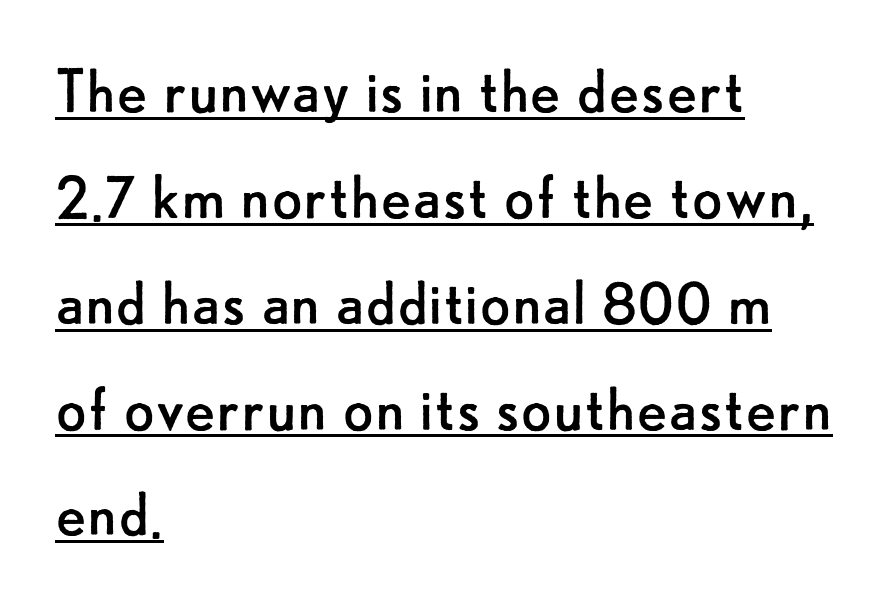
Q: Is the text bold? A: No.
Q: Is the text italic (slanted)? A: No, it is upright.
Q: Is the typeface a serif or a sans-serif typeface? A: Sans-serif.
Q: Is the text underlined? A: Yes.
Q: How is the paragraph aligned? A: Left-aligned.
Q: Is the spacing between letters normal or unusually wide? A: Normal.
Q: Is the spacing between lines tight, normal or loose? A: Normal.
Q: Width (condensed, normal, or wide)? A: Normal.
Q: Stroke contrast? A: Low.
Q: x-height? A: Small.
Q: Monospaced? A: No.
